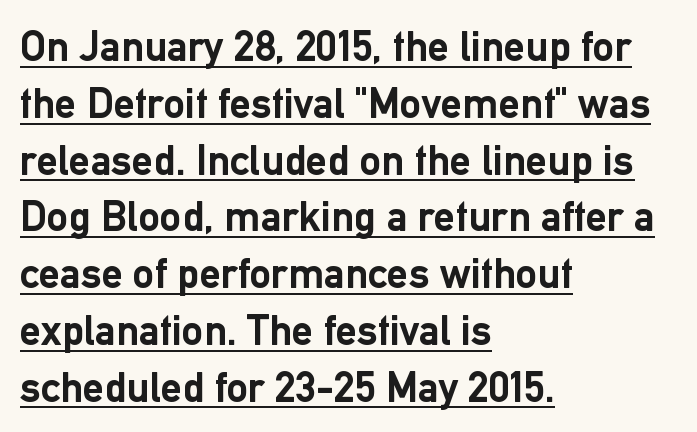
Q: Is the text bold? A: Yes.
Q: Is the text italic (slanted)? A: No, it is upright.
Q: Is the typeface a serif or a sans-serif typeface? A: Sans-serif.
Q: Is the text underlined? A: Yes.
Q: How is the paragraph aligned? A: Left-aligned.
Q: Is the spacing between letters normal or unusually wide? A: Normal.
Q: Is the spacing between lines tight, normal or loose? A: Normal.
Q: Width (condensed, normal, or wide)? A: Normal.
Q: Stroke contrast? A: Low.
Q: x-height? A: Medium.
Q: Monospaced? A: No.
